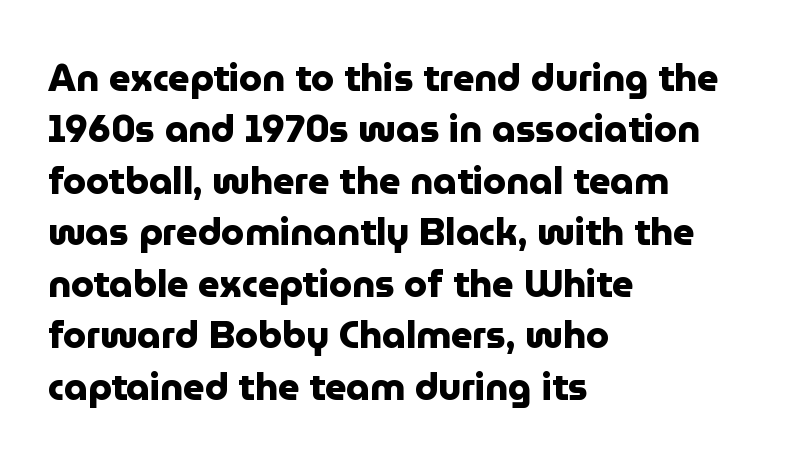
Q: Is the text bold? A: Yes.
Q: Is the text italic (slanted)? A: No, it is upright.
Q: Is the typeface a serif or a sans-serif typeface? A: Sans-serif.
Q: Is the text underlined? A: No.
Q: How is the paragraph aligned? A: Left-aligned.
Q: Is the spacing between letters normal or unusually wide? A: Normal.
Q: Is the spacing between lines tight, normal or loose? A: Normal.
Q: Width (condensed, normal, or wide)? A: Normal.
Q: Stroke contrast? A: Low.
Q: x-height? A: Medium.
Q: Monospaced? A: No.
